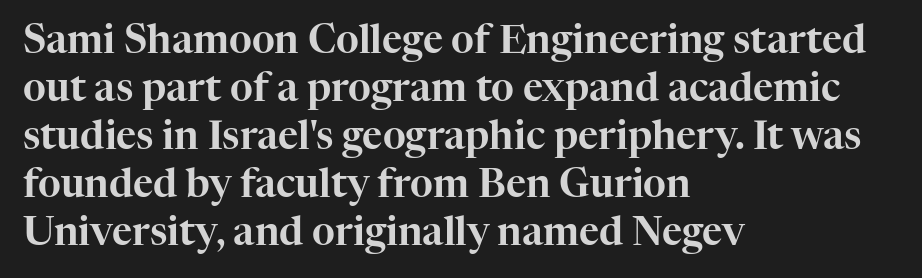
A roman cut, with each character standing at attention. The setting favours the left margin, as ordinary paragraphs usually do. Examine the stroke ends and you'll spot serifs. The foot of each line stays bare and open.
